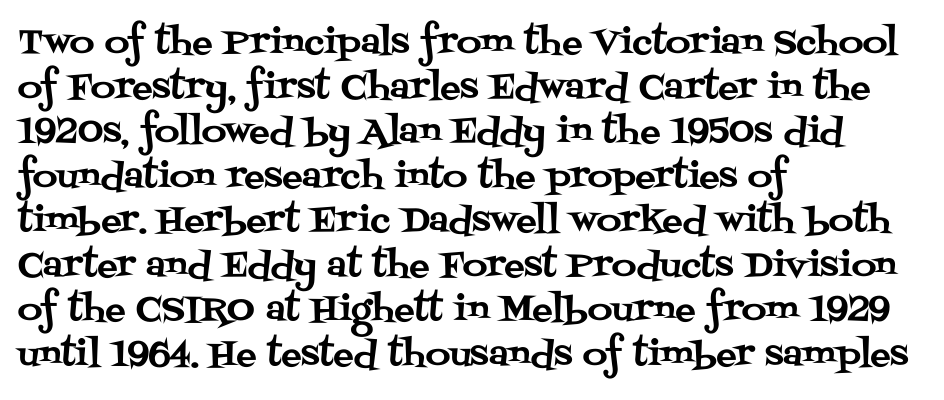
The image shows 34 px serif type, upright; set left-aligned, normal line spacing (1.31x), normal letter spacing, not underlined; medium stroke contrast and a large x-height.
